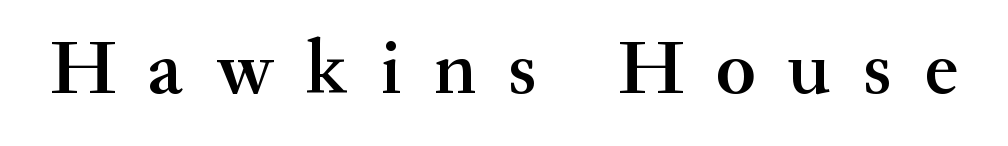
Typographically, this falls in the serif category. If you drew a line through each stem, it would be perfectly vertical. Glance below the letters and you will spot only blank space. The tracking jumps out immediately: characters are airy and widely separated. A fair bit of extra ink — the face is semibold, not bold. Note the varied advance widths — an 'i' is clearly narrower than an 'm'.
